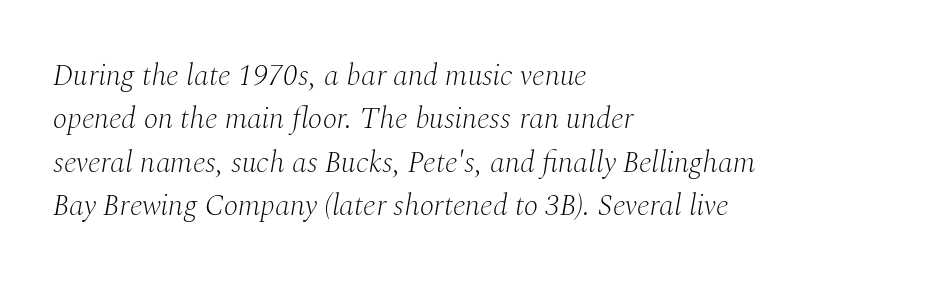
The image shows 30 px light serif type, italic (leaning right); set left-aligned, normal line spacing (1.45x), normal letter spacing, not underlined; medium stroke contrast and a medium x-height.
